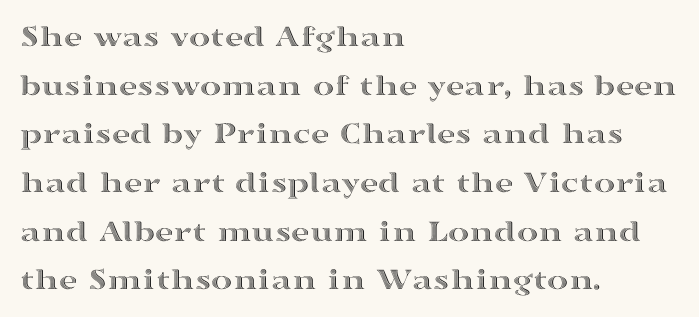
Spacing verdict: proportional, widths tailored to each character. The gaps between neighbouring characters are ordinary and unremarkable. Is there any slant? The stems are plumb. Rule under the text: the space is simply empty.
